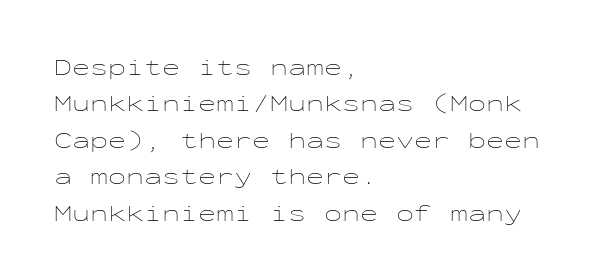
{"italic": "no", "bold": "no", "underline": "no", "align": "left", "line_spacing": "normal", "line_spacing_ratio": 1.52, "letter_spacing": "normal", "letter_spacing_em": 0.0, "glyph_px": 24}
